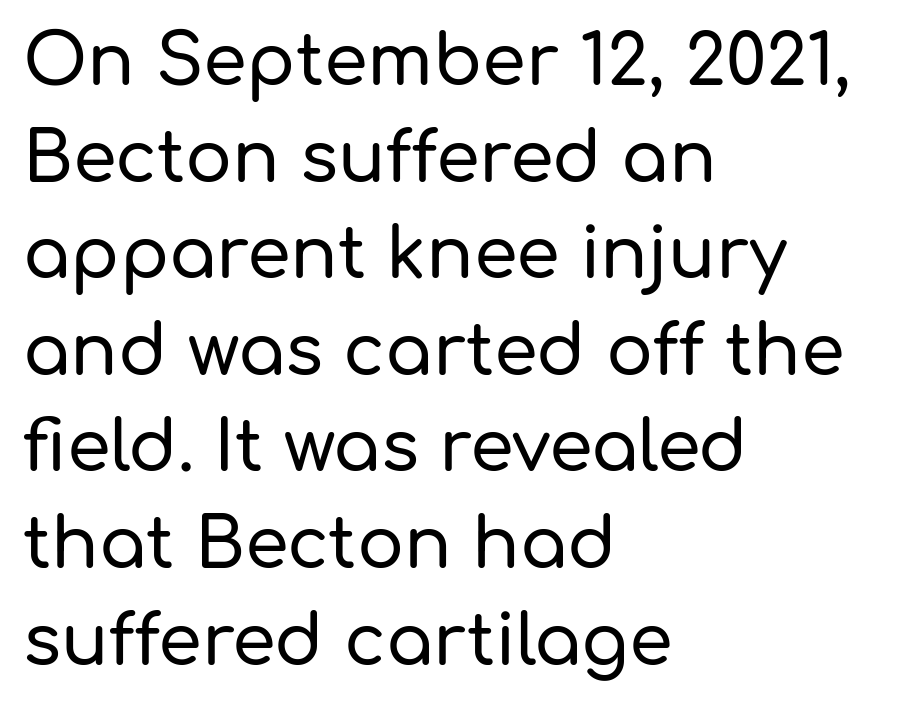
Do the characters align in a grid? No, the font is proportional. This is sans-serif lettering, the kind often seen on screens and signage. Vertical spacing — default. Rendered with straight, roman letterforms. Spacing between characters is what you'd get straight out of the box.
